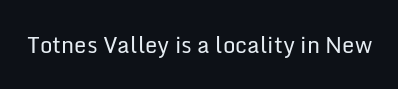
The image shows 22 px text type, upright; set normal letter spacing, not underlined.
